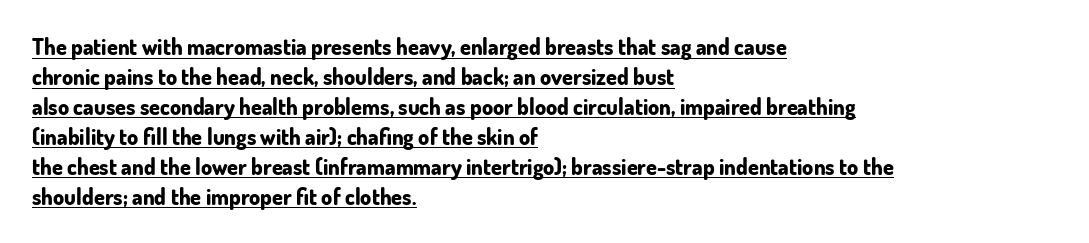
Between one letter and the next there's only the usual sliver of space. The strokes are fattened all the way to bold. A normal amount of white space separates one row of letters from the next. The rendered words wear a rule along their underside. Is there any slant? The stems are plumb.
